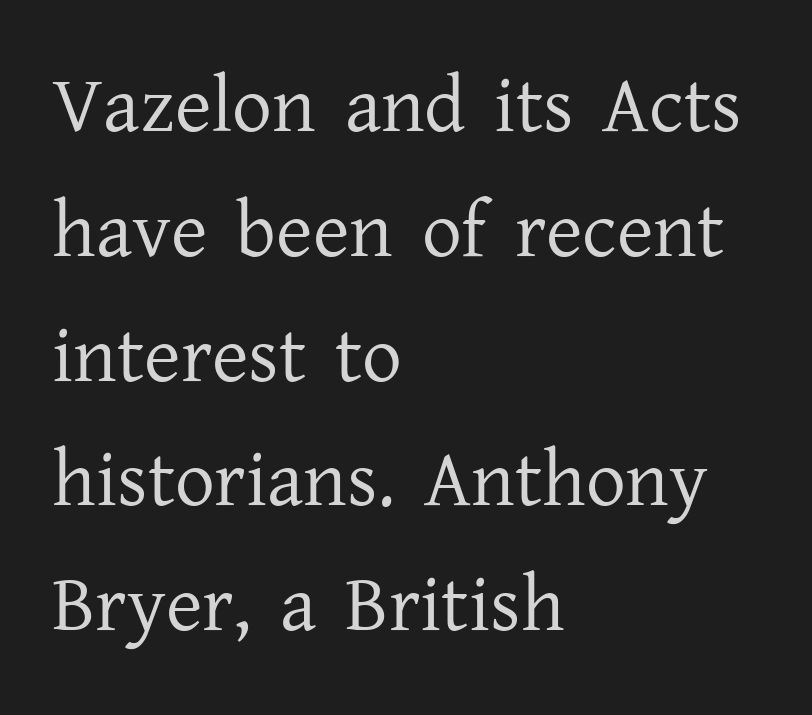
Q: Is the text bold? A: No.
Q: Is the text italic (slanted)? A: No, it is upright.
Q: Is the typeface a serif or a sans-serif typeface? A: Serif.
Q: Is the text underlined? A: No.
Q: How is the paragraph aligned? A: Left-aligned.
Q: Is the spacing between letters normal or unusually wide? A: Normal.
Q: Is the spacing between lines tight, normal or loose? A: Normal.
Q: Width (condensed, normal, or wide)? A: Normal.
Q: Stroke contrast? A: Low.
Q: x-height? A: Medium.
Q: Monospaced? A: No.
